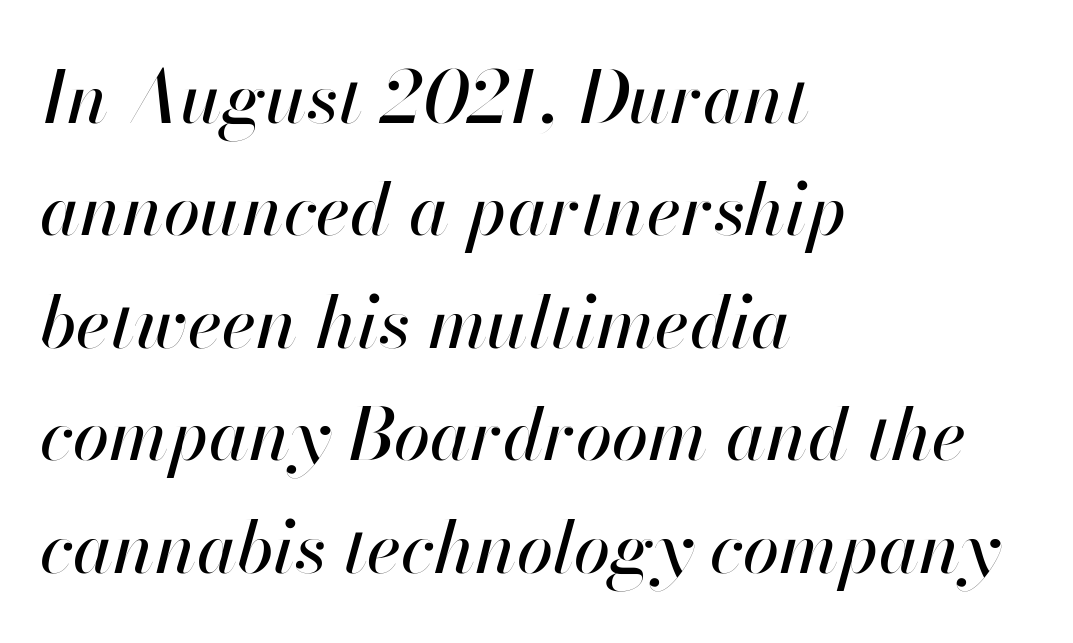
Q: Is the text italic (slanted)? A: Yes, it leans right by about 13 degrees.
Q: Is the text underlined? A: No.
Q: How is the paragraph aligned? A: Left-aligned.
Q: Is the spacing between letters normal or unusually wide? A: Normal.
Q: Is the spacing between lines tight, normal or loose? A: Normal.
Q: Width (condensed, normal, or wide)? A: Normal.
Q: Stroke contrast? A: High.
Q: x-height? A: Small.
Q: Monospaced? A: No.
